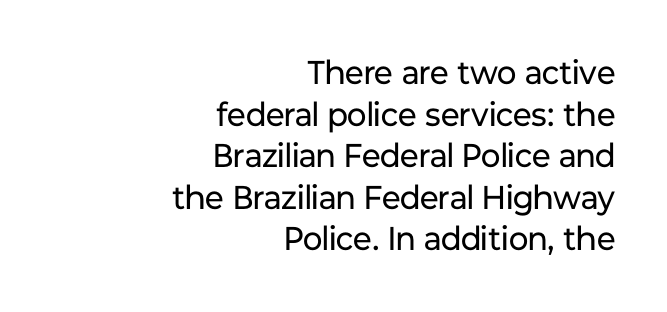
{"serif": "no", "italic": "no", "bold": "no", "weight": "regular", "width": "normal", "stroke_contrast": "low", "x_height": "medium", "monospaced": "no", "underline": "no", "align": "right", "line_spacing": "normal", "line_spacing_ratio": 1.26, "letter_spacing": "normal", "letter_spacing_em": 0.0, "glyph_px": 33}
